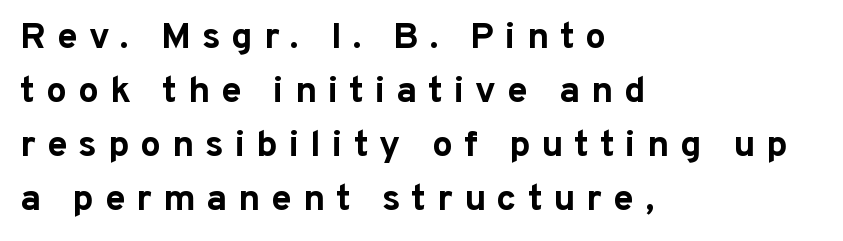
Q: Is the text bold? A: Yes.
Q: Is the text italic (slanted)? A: No, it is upright.
Q: Is the typeface a serif or a sans-serif typeface? A: Sans-serif.
Q: Is the text underlined? A: No.
Q: How is the paragraph aligned? A: Left-aligned.
Q: Is the spacing between letters normal or unusually wide? A: Unusually wide.
Q: Is the spacing between lines tight, normal or loose? A: Normal.
Q: Width (condensed, normal, or wide)? A: Normal.
Q: Stroke contrast? A: Low.
Q: x-height? A: Medium.
Q: Monospaced? A: No.
